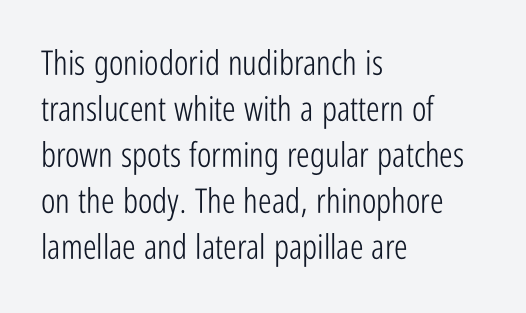
This sample has the flowing, uneven cadence of proportional lettering. Caption: multi-line text, flush left, ragged right. Reading down the column, the eye jumps a familiar distance to each next line. In terms of letterspacing, this is plain default setting. This reads as an unemphasized weight, regular at the heaviest. The words here are not underlined.
